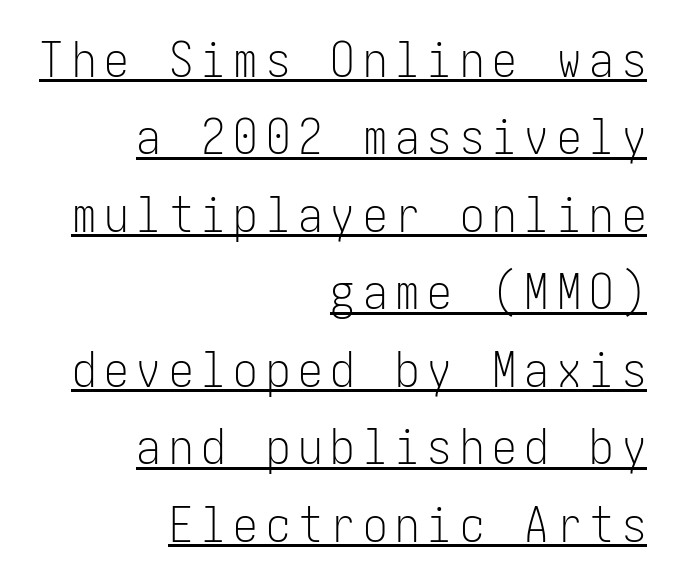
The compositor pushed each line to the right boundary. The rendering uses a moderate line-height, typical for paragraphs. The font sits on the lighter half of the weight spectrum, regular included. Posture: vertical. Classification — sans serif.
